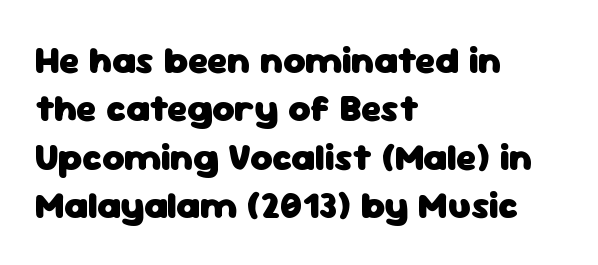
{"serif": "no", "italic": "no", "bold": "yes", "weight": "heavy", "width": "normal", "stroke_contrast": "low", "x_height": "medium", "monospaced": "no", "underline": "no", "align": "left", "line_spacing": "normal", "line_spacing_ratio": 1.27, "letter_spacing": "normal", "letter_spacing_em": 0.0, "glyph_px": 38}
